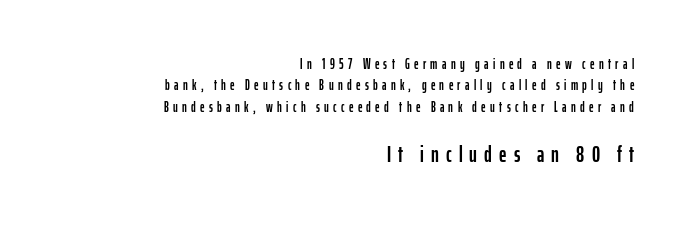
The image shows 23 px text type, upright; set right-aligned, normal line spacing (1.52x), unusually wide letter spacing (+0.31 em), not underlined; the second (bottom) block is 1.64x larger.
